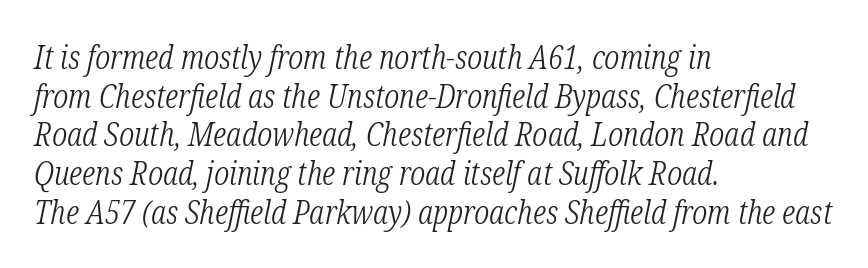
{"serif": "yes", "italic": "yes", "lean": "right", "slant_degrees": 12, "bold": "no", "weight": "light", "width": "condensed", "stroke_contrast": "low", "x_height": "medium", "monospaced": "no", "underline": "no", "align": "left", "line_spacing_ratio": 1.21, "letter_spacing": "normal", "letter_spacing_em": 0.0, "glyph_px": 32}
